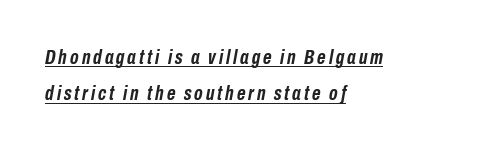
Q: Is the text bold? A: Yes.
Q: Is the text italic (slanted)? A: Yes, it leans right by about 10 degrees.
Q: Is the text underlined? A: Yes.
Q: How is the paragraph aligned? A: Left-aligned.
